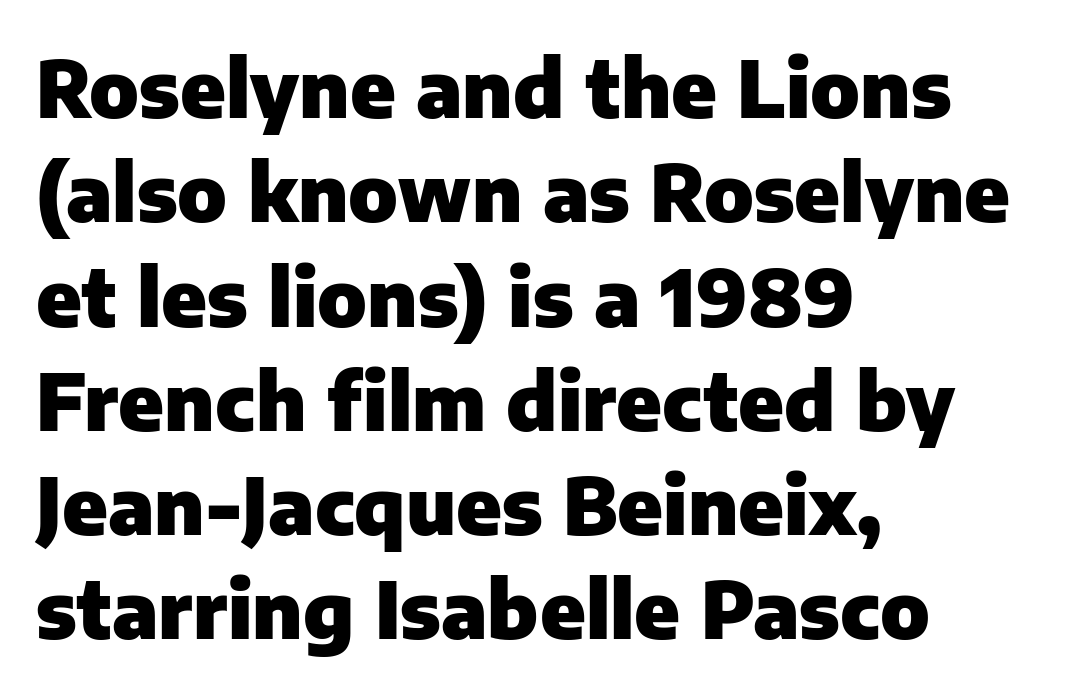
Character widths vary here, with narrow letters taking less room than wide ones. These lines carry a lot of weight — the face is fully bold. The letters stand straight up with perfectly vertical stems. Typeset ragged right — the left edge is the straight one. Unlike a traditional serif, this face leaves its strokes unadorned.
